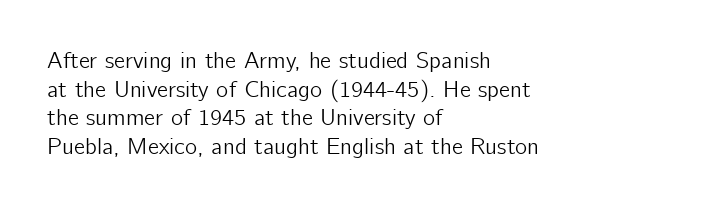
Q: Is the text italic (slanted)? A: No, it is upright.
Q: Is the text underlined? A: No.
Q: How is the paragraph aligned? A: Left-aligned.
Q: Is the spacing between letters normal or unusually wide? A: Normal.
